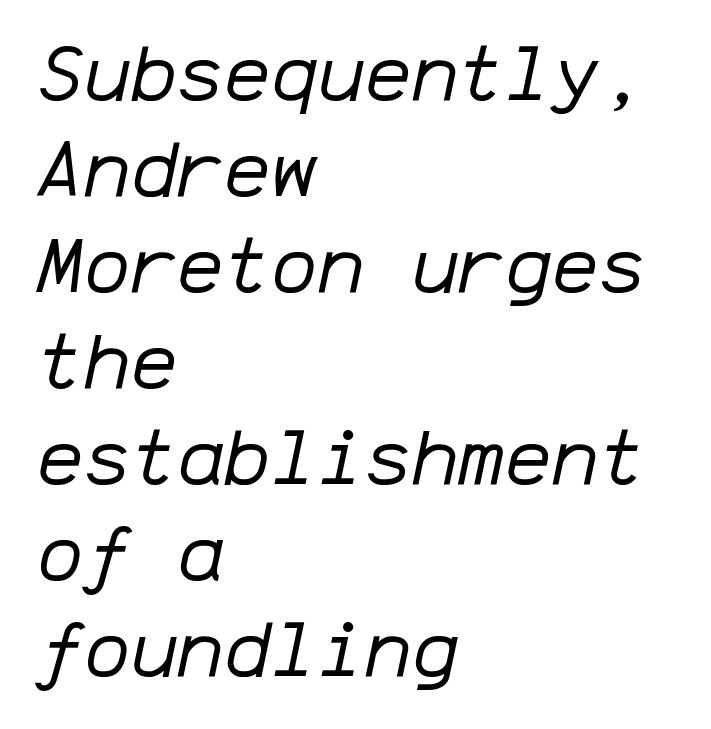
{"italic": "yes", "lean": "right", "slant_degrees": 12, "bold": "no", "weight": "regular", "width": "normal", "stroke_contrast": "low", "x_height": "medium", "monospaced": "yes", "underline": "no", "align": "left", "line_spacing_ratio": 1.23, "letter_spacing": "normal", "letter_spacing_em": 0.0, "glyph_px": 78}
